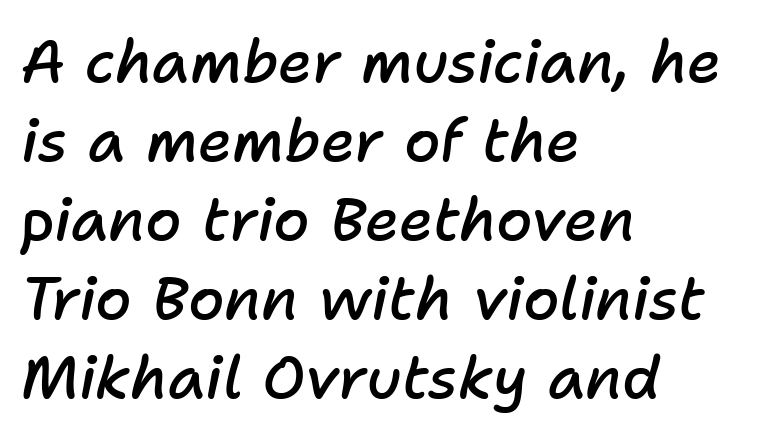
{"italic": "yes", "lean": "right", "slant_degrees": 11, "bold": "semi", "weight": "semibold", "width": "normal", "stroke_contrast": "low", "x_height": "medium", "monospaced": "no", "underline": "no", "align": "left", "line_spacing": "normal", "line_spacing_ratio": 1.34, "letter_spacing": "normal", "letter_spacing_em": 0.0, "glyph_px": 59}
